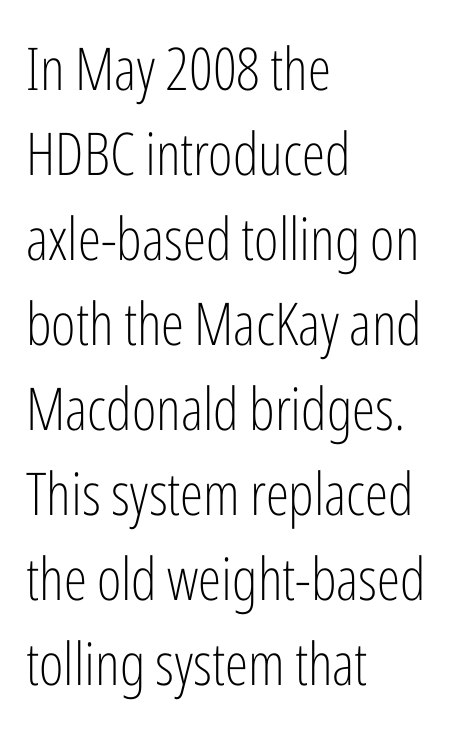
Layout note: lines flush left. The font sits on the lighter half of the weight spectrum, regular included. Has an underline been added? It has not. Normally led — the rows are evenly, conventionally spaced.
